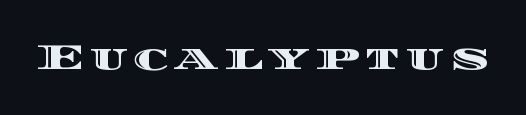
Descenders are the only things crossing below the line. A typesetter would call this proportional, since set widths differ per character. The lettering stays uniformly vertical, giving the passage a roman look.
